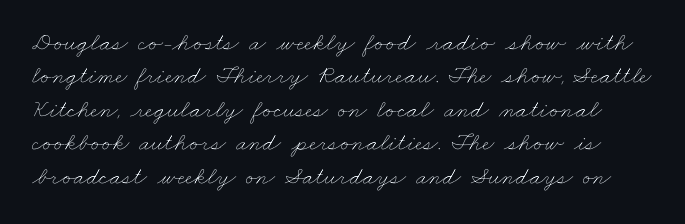
The passage shown is not underscored anywhere. The rendering uses a moderate line-height, typical for paragraphs. In terms of letterspacing, this is plain default setting. Think standard paragraph weight, or any step lighter than that.
